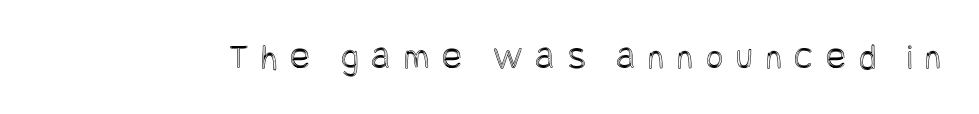
The image shows 37 px condensed type, upright; set unusually wide letter spacing (+0.35 em), not underlined; a large x-height.
